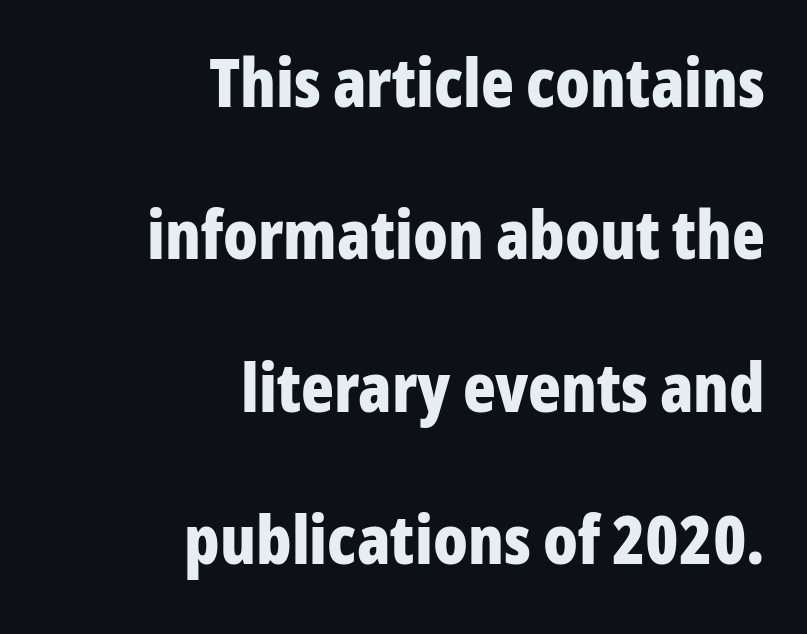
Q: Is the text bold? A: Yes.
Q: Is the text italic (slanted)? A: No, it is upright.
Q: Is the typeface a serif or a sans-serif typeface? A: Sans-serif.
Q: Is the text underlined? A: No.
Q: How is the paragraph aligned? A: Right-aligned.
Q: Is the spacing between letters normal or unusually wide? A: Normal.
Q: Is the spacing between lines tight, normal or loose? A: Loose.
Q: Width (condensed, normal, or wide)? A: Condensed.
Q: Stroke contrast? A: Low.
Q: x-height? A: Medium.
Q: Monospaced? A: No.
